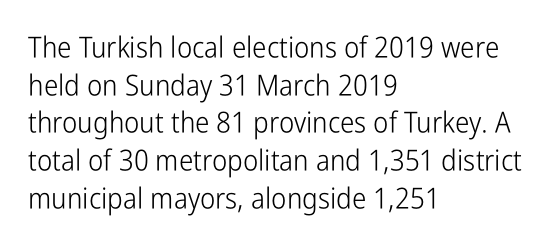
Descender tails drop into unmarked territory. This sample has the flowing, uneven cadence of proportional lettering. Upright lettering throughout. What's the leading like? Ordinary, nothing unusual. Standard letterfit; no display-style spreading of the glyphs. To sum up the face: it is a sans, with no serifs.
